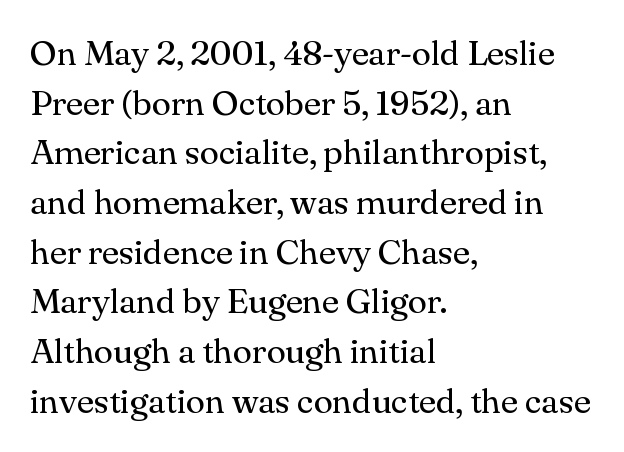
The image shows 35 px regular-weight serif type, upright; set left-aligned, normal line spacing (1.42x), normal letter spacing, not underlined; medium stroke contrast and a small x-height.
